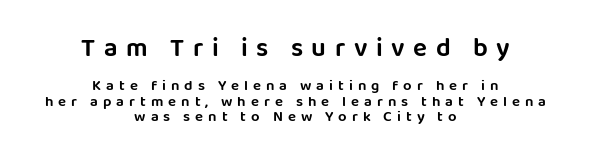
If you squint, the top block still reads clearly — it's the larger of the two. This is roman type, the default non-slanted kind. The zone under the glyphs is completely vacant. Inter-character spacing is expanded well beyond the font's built-in metrics. Visually the block forms a symmetrical silhouette, jagged on both flanks. Reading down the column, the eye jumps only a short way to each next line.
